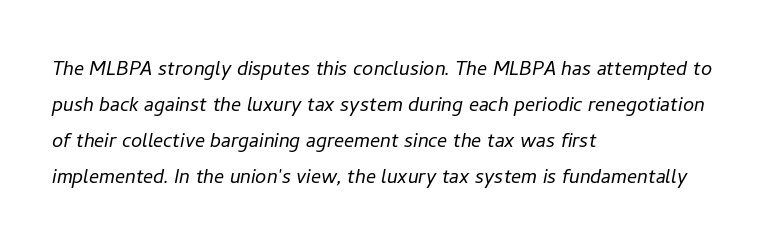
Q: Is the text bold? A: No.
Q: Is the text italic (slanted)? A: Yes, it leans right by about 11 degrees.
Q: Is the text underlined? A: No.
Q: How is the paragraph aligned? A: Left-aligned.
Q: Is the spacing between letters normal or unusually wide? A: Normal.
Q: Is the spacing between lines tight, normal or loose? A: Normal.
